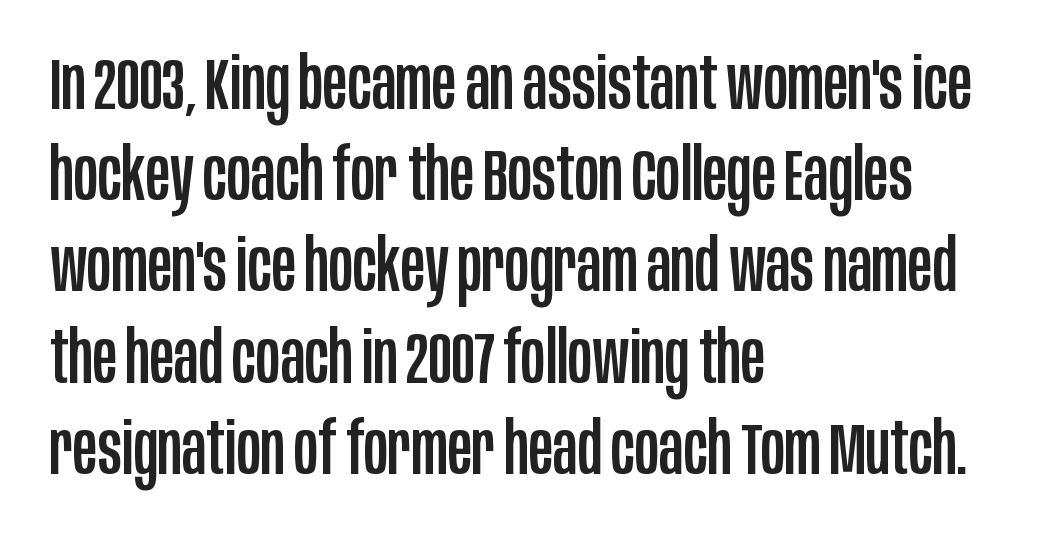
The passage shown is typeset with a sans-serif family. Is this a fixed-width face? No — the glyphs have proportional, varying widths. Posture: upright roman. The ragged edge is on the right, which tells us the setting is flush left. Tracking value appears to be zero — textbook default spacing. Whoever set this chose a conventional vertical rhythm.
